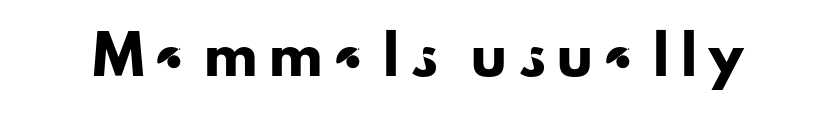
{"serif": "no", "italic": "no", "width": "normal", "stroke_contrast": "low", "x_height": "small", "monospaced": "no", "underline": "no", "letter_spacing": "wide", "letter_spacing_em": 0.33, "glyph_px": 36}
